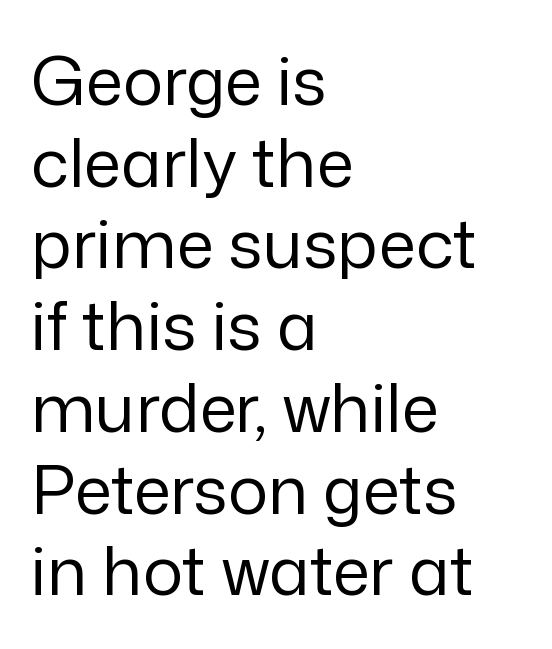
Q: Is the text bold? A: No.
Q: Is the text italic (slanted)? A: No, it is upright.
Q: Is the typeface a serif or a sans-serif typeface? A: Sans-serif.
Q: Is the text underlined? A: No.
Q: How is the paragraph aligned? A: Left-aligned.
Q: Is the spacing between letters normal or unusually wide? A: Normal.
Q: Width (condensed, normal, or wide)? A: Normal.
Q: Stroke contrast? A: Low.
Q: x-height? A: Medium.
Q: Monospaced? A: No.
